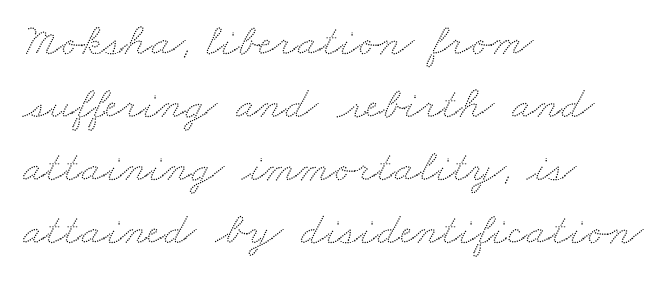
The rendering uses natural spacing where letterforms have individual widths. Horizontal alignment here is leftward, the default for most running prose. Look at the tracking — it's just the regular setting, nothing added. The line-height multiplier appears to be the usual default.
